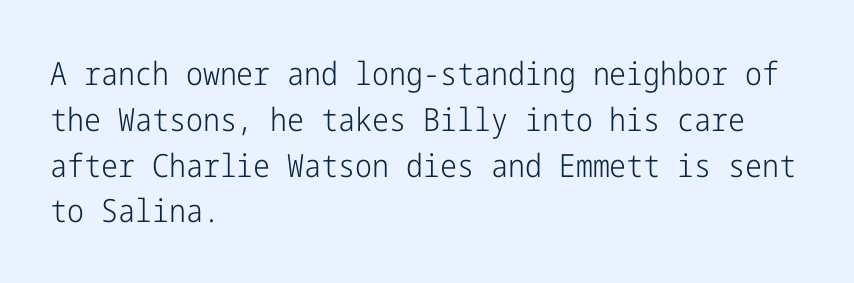
Font category for this specimen: sans-serif. Evenly set lines give the paragraph a standard silhouette. Honestly, the letter spacing is just normal — you wouldn't notice it. Italic: no, the glyphs are upright roman. In CSS terms this would be text-align: left.
